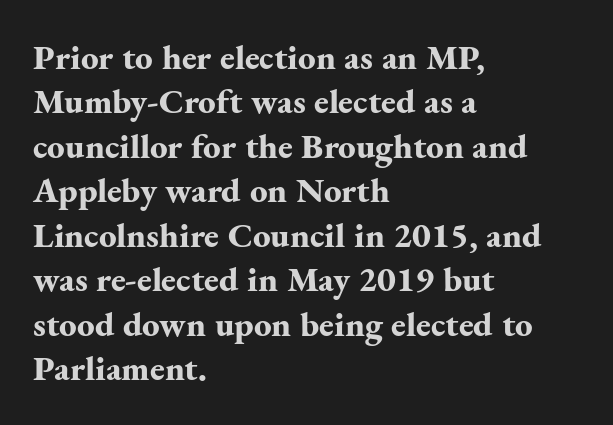
Here the designer chose a conventional face with non-uniform glyph widths. The passage shown is emphatically bold. All the whitespace from short lines collects on the right. Old-style or modern, the face here clearly has serifs.
